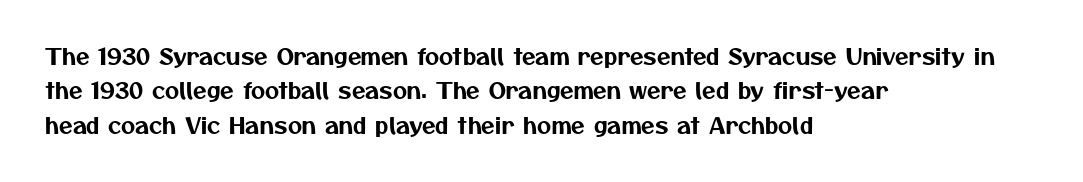
{"underline": "no", "align": "left", "line_spacing": "normal", "line_spacing_ratio": 1.56, "letter_spacing": "normal", "letter_spacing_em": 0.0, "glyph_px": 22}
